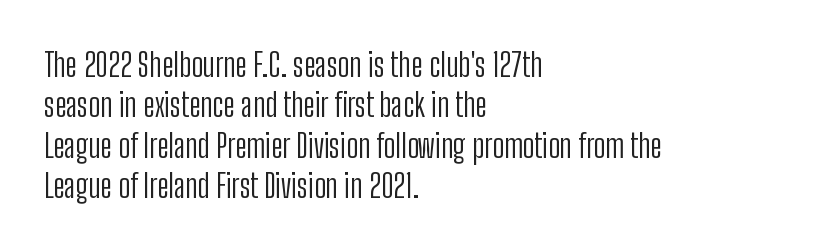
The image shows 33 px light, condensed sans-serif type, upright; set left-aligned, line spacing 1.22x, normal letter spacing, not underlined; low stroke contrast and a medium x-height.
